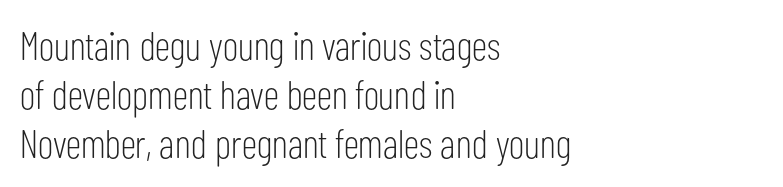
A clean baseline with only descenders dipping below it. The type sits square on the baseline with zero lean. Unbolded letterforms with no extra heft. These lines are set flush left with a ragged right edge. No feet cap the strokes, marking this as sans-serif type. Tracking value appears to be zero — textbook default spacing.
